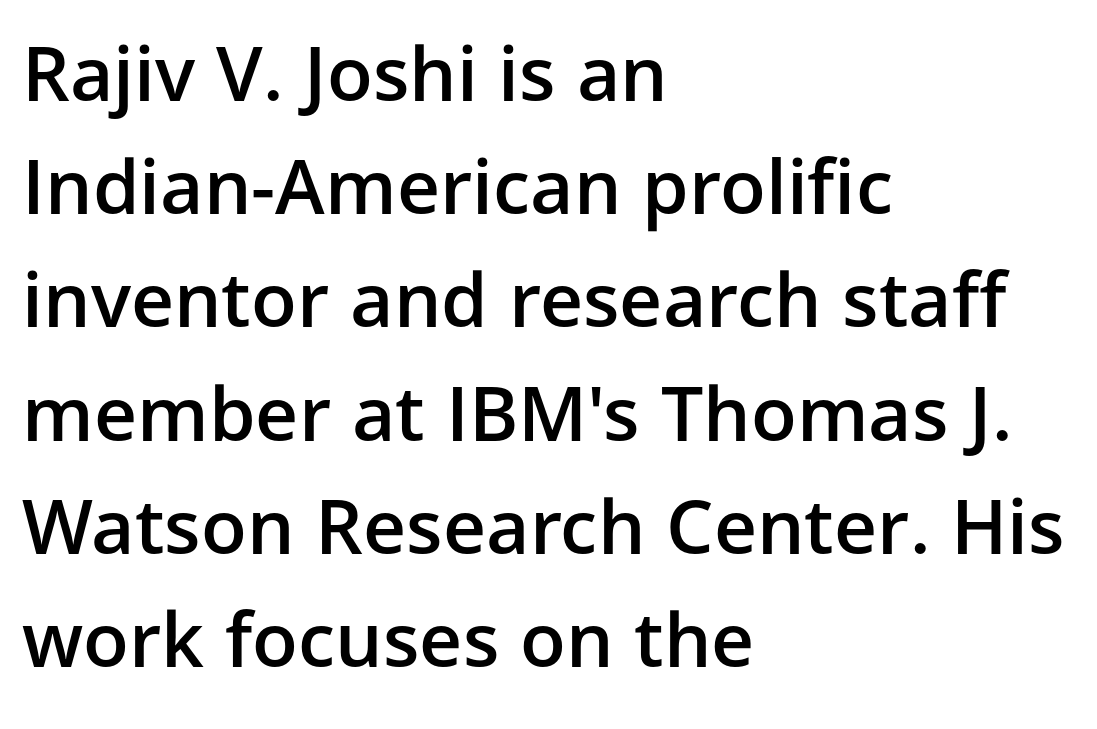
The image shows 75 px semibold sans-serif type, upright; set left-aligned, normal line spacing (1.51x), normal letter spacing, not underlined; low stroke contrast and a medium x-height.
